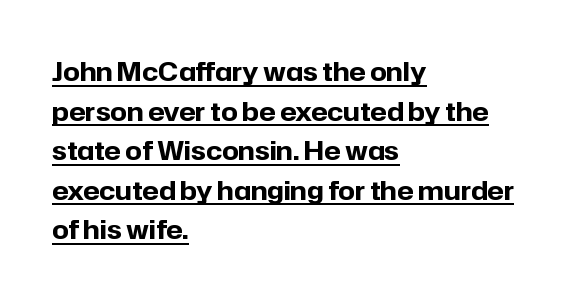
Caption: multi-line text, flush left, ragged right. This rendering features underlined lettering. Honestly, the row spacing looks completely unremarkable. The rendering uses a bold face; every stroke is thick and dark. Compared with typical body copy, the letter spacing here is the same. The letters stand upright; this is a roman face.
